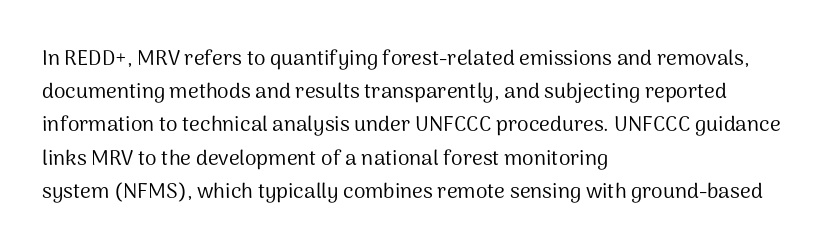
The face looks like a standard text weight, possibly lighter. Short and long lines alike share a common starting point at left. Vertically, the passage feels balanced, rows spaced as you'd expect. A bare baseline throughout the passage. Here the glyphs are tracked normally, forming tight word shapes.
